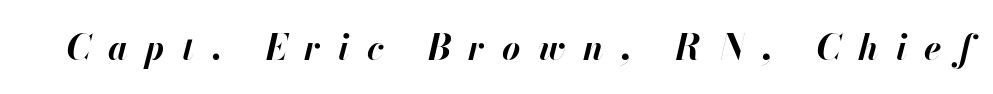
The image shows 35 px bold type, italic (leaning right); set unusually wide letter spacing (+0.5 em), not underlined; high stroke contrast and a small x-height.
